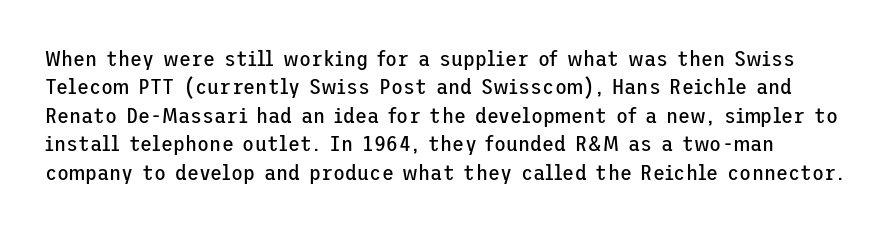
{"italic": "no", "bold": "no", "underline": "no", "line_spacing": "normal", "line_spacing_ratio": 1.29, "letter_spacing": "normal", "letter_spacing_em": 0.0, "glyph_px": 22}
